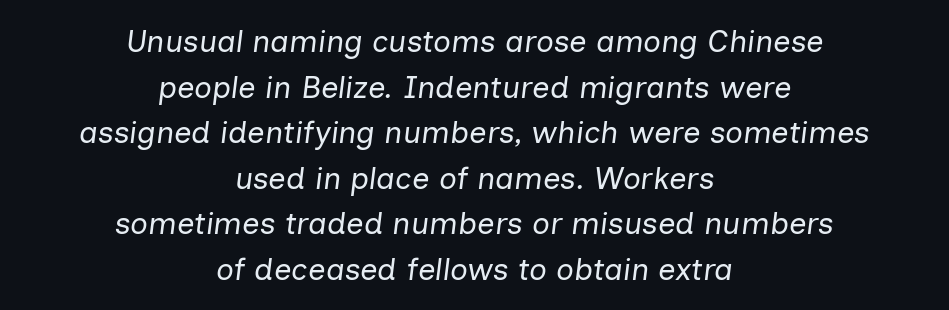
The image shows 31 px regular-weight type, italic (leaning right); set centered, normal line spacing (1.47x), normal letter spacing, not underlined; low stroke contrast and a medium x-height.
